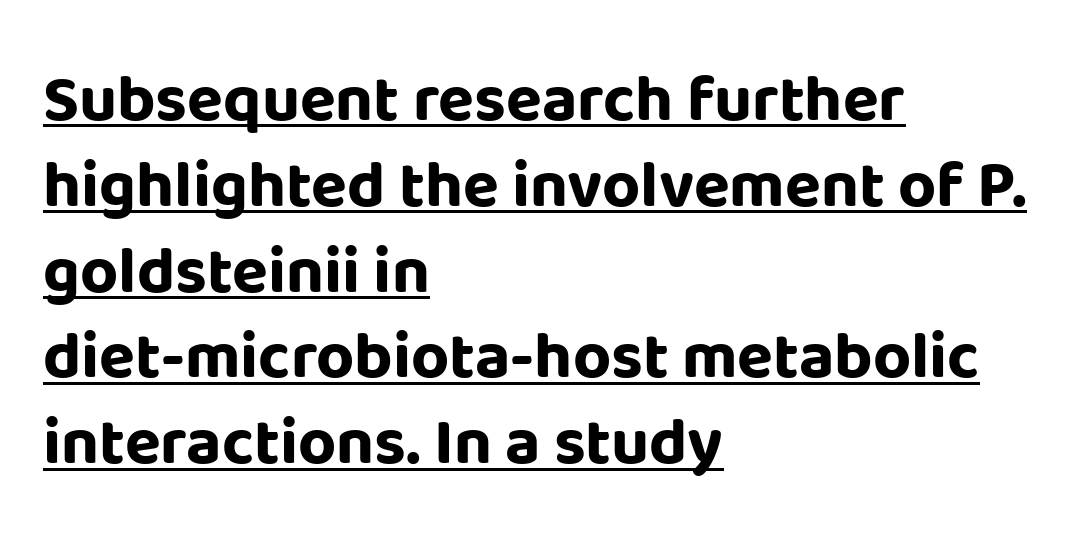
{"serif": "no", "italic": "no", "bold": "yes", "weight": "bold", "width": "normal", "stroke_contrast": "low", "x_height": "large", "monospaced": "no", "underline": "yes", "align": "left", "line_spacing": "normal", "line_spacing_ratio": 1.3, "letter_spacing": "normal", "letter_spacing_em": 0.0, "glyph_px": 66}
